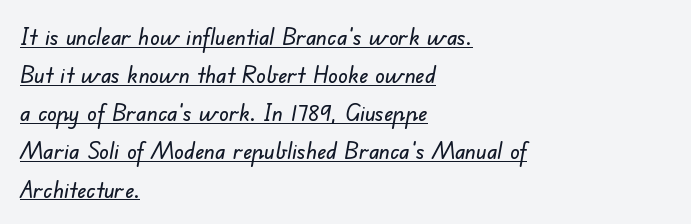
Q: Is the text underlined? A: Yes.
Q: How is the paragraph aligned? A: Left-aligned.
Q: Is the spacing between letters normal or unusually wide? A: Normal.
Q: Is the spacing between lines tight, normal or loose? A: Normal.
